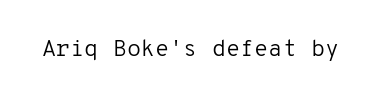
The image shows 23 px text type, upright; set normal letter spacing, not underlined.
